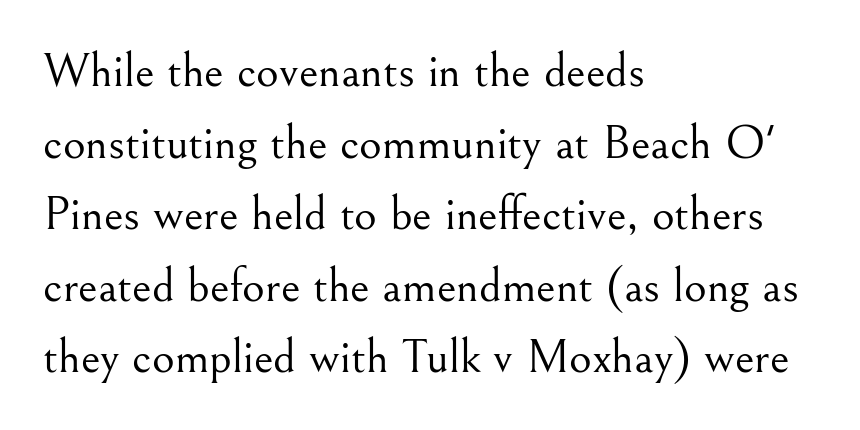
The image shows 49 px light serif type, upright; set left-aligned, normal line spacing (1.46x), normal letter spacing, not underlined; medium stroke contrast and a small x-height.
